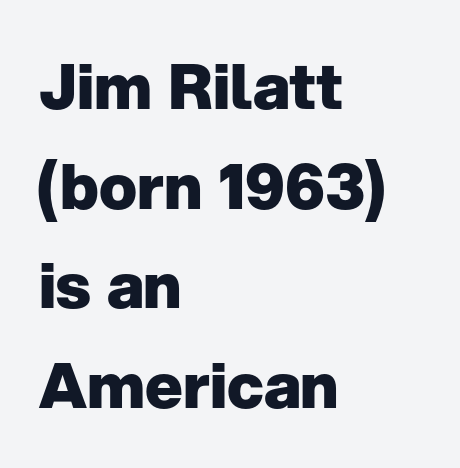
Q: Is the text bold? A: Yes.
Q: Is the text italic (slanted)? A: No, it is upright.
Q: Is the typeface a serif or a sans-serif typeface? A: Sans-serif.
Q: Is the text underlined? A: No.
Q: How is the paragraph aligned? A: Left-aligned.
Q: Is the spacing between letters normal or unusually wide? A: Normal.
Q: Is the spacing between lines tight, normal or loose? A: Normal.
Q: Width (condensed, normal, or wide)? A: Normal.
Q: Stroke contrast? A: Low.
Q: x-height? A: Medium.
Q: Monospaced? A: No.
